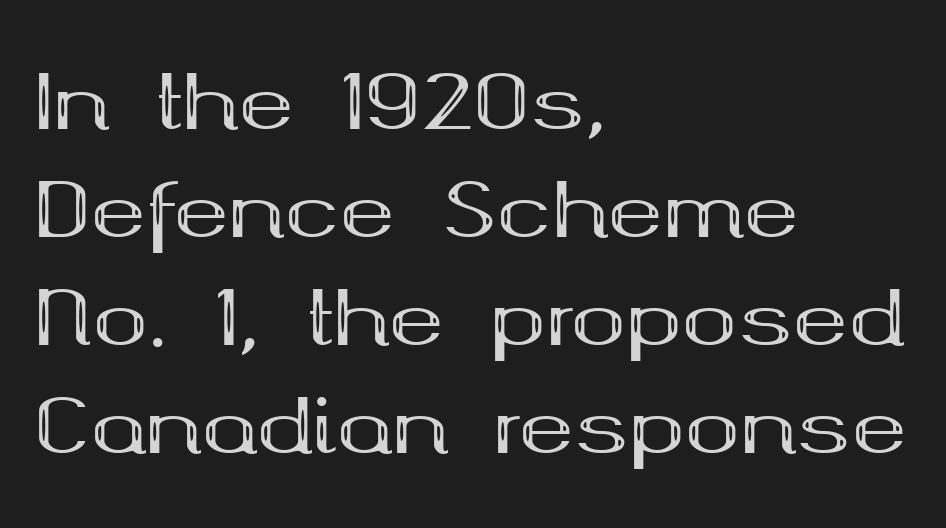
The image shows 74 px bold, wide serif type, upright; set left-aligned, normal line spacing (1.46x), normal letter spacing, not underlined; medium stroke contrast and a medium x-height.
